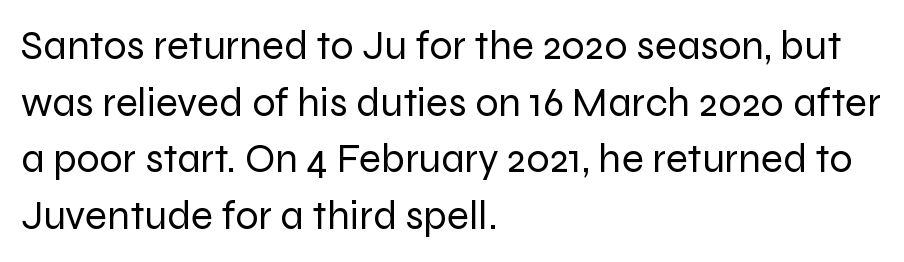
{"serif": "no", "italic": "no", "bold": "no", "weight": "regular", "width": "normal", "stroke_contrast": "low", "x_height": "medium", "monospaced": "no", "underline": "no", "align": "left", "line_spacing": "normal", "line_spacing_ratio": 1.38, "letter_spacing": "normal", "letter_spacing_em": 0.0, "glyph_px": 41}
